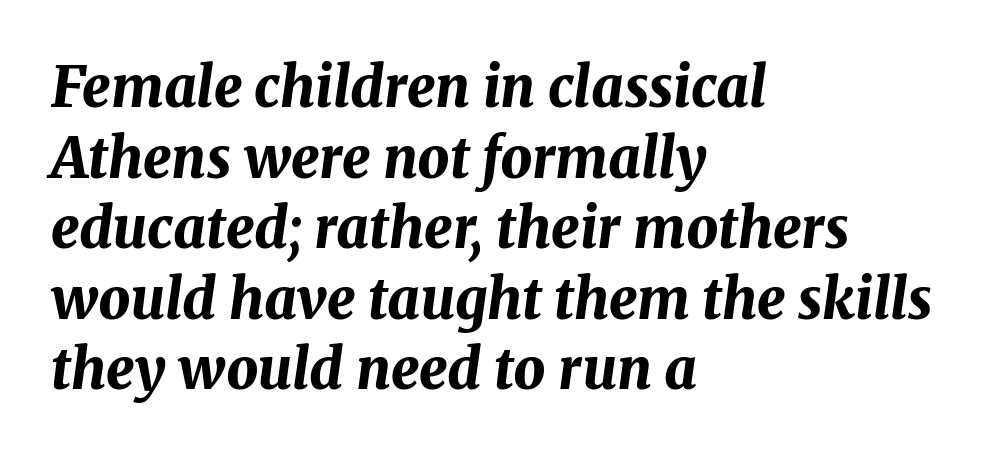
Q: Is the text bold? A: Yes.
Q: Is the text italic (slanted)? A: Yes, it leans right by about 8 degrees.
Q: Is the text underlined? A: No.
Q: How is the paragraph aligned? A: Left-aligned.
Q: Is the spacing between letters normal or unusually wide? A: Normal.
Q: Is the spacing between lines tight, normal or loose? A: Normal.
Q: Width (condensed, normal, or wide)? A: Normal.
Q: Stroke contrast? A: Medium.
Q: x-height? A: Medium.
Q: Monospaced? A: No.
